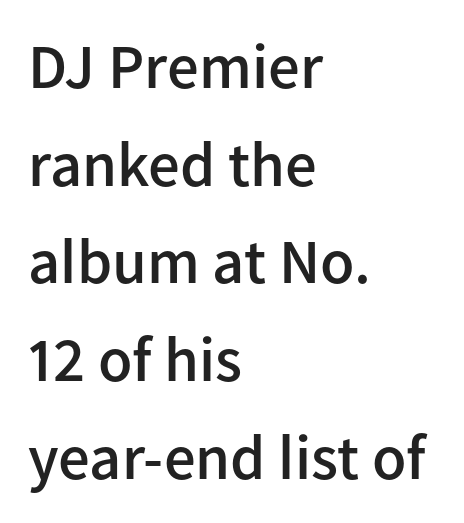
Q: Is the text bold? A: Semi-bold.
Q: Is the text italic (slanted)? A: No, it is upright.
Q: Is the typeface a serif or a sans-serif typeface? A: Sans-serif.
Q: Is the text underlined? A: No.
Q: How is the paragraph aligned? A: Left-aligned.
Q: Is the spacing between letters normal or unusually wide? A: Normal.
Q: Is the spacing between lines tight, normal or loose? A: Normal.
Q: Width (condensed, normal, or wide)? A: Normal.
Q: Stroke contrast? A: Low.
Q: x-height? A: Medium.
Q: Monospaced? A: No.
